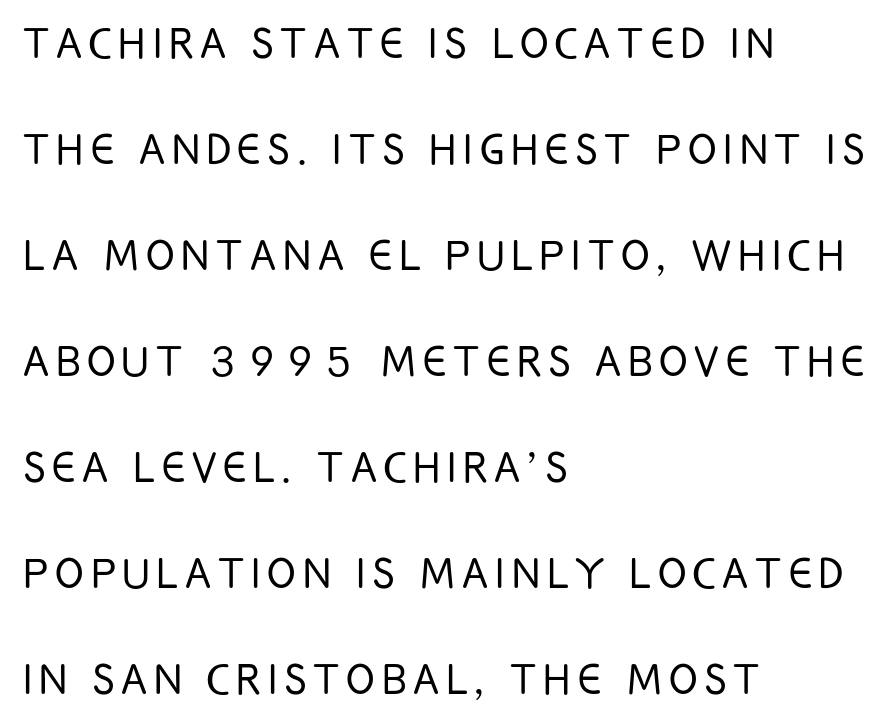
{"serif": "no", "italic": "no", "bold": "no", "weight": "light", "width": "condensed", "stroke_contrast": "low", "x_height": "large", "monospaced": "no", "underline": "no", "align": "left", "line_spacing": "loose", "line_spacing_ratio": 2.0, "glyph_px": 53}
